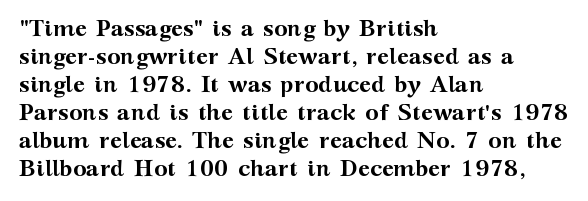
Look at the stroke-to-counter ratio: heavy, a bold. Ordinary non-slanted type is in use. The baseline area is clear. The setting favours the left margin, as ordinary paragraphs usually do. Look at the tracking — it's just the regular setting, nothing added.
